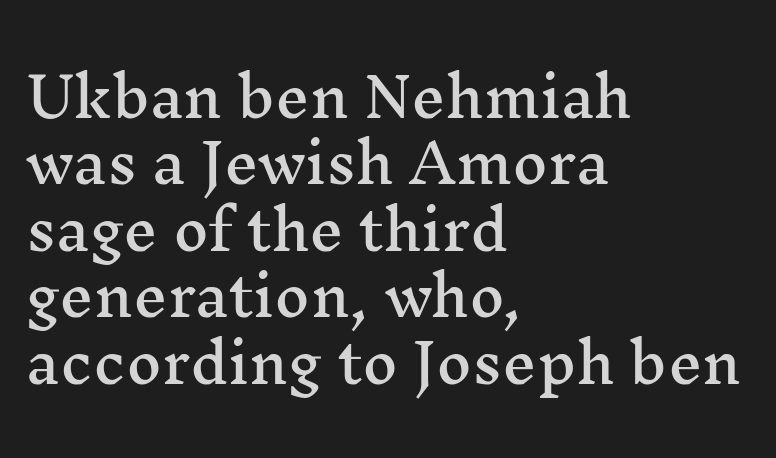
The image shows 54 px wide serif type, upright; set left-aligned, line spacing 1.23x, normal letter spacing, not underlined; medium stroke contrast and a medium x-height.
